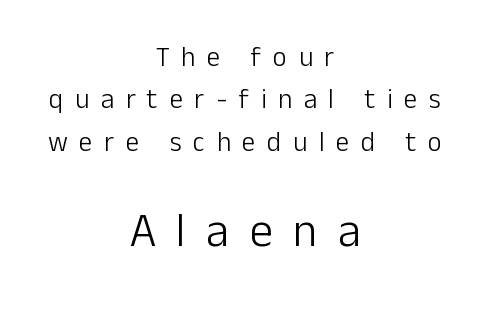
The type family on display is of the sans-serif kind. The face used here is proportionally spaced, like ordinary book or web type. Words float on clear page, feet unadorned. Size contrast runs from small at the top to large at the bottom.
